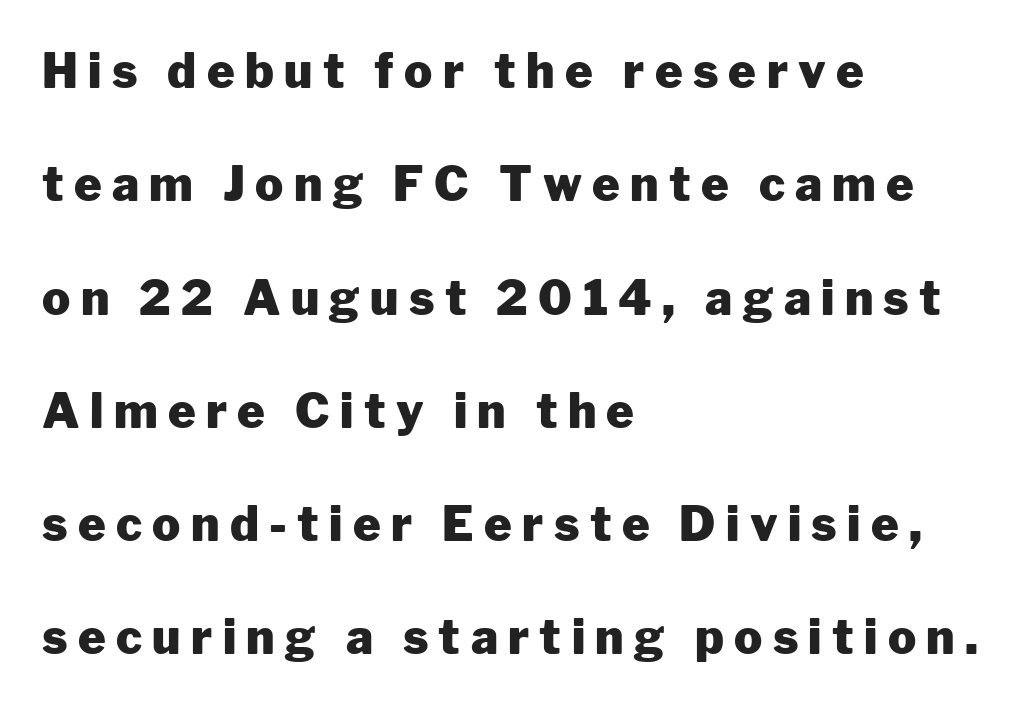
{"serif": "no", "italic": "no", "bold": "yes", "weight": "heavy", "width": "normal", "stroke_contrast": "low", "x_height": "medium", "monospaced": "no", "underline": "no", "align": "left", "line_spacing": "loose", "line_spacing_ratio": 2.41, "letter_spacing": "wide", "letter_spacing_em": 0.22, "glyph_px": 47}
